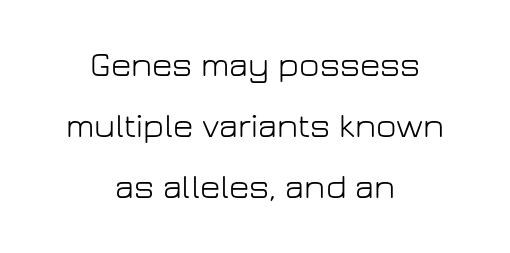
The image shows 35 px light sans-serif type, upright; set centered, line spacing 1.74x, normal letter spacing, not underlined; low stroke contrast and a medium x-height.
